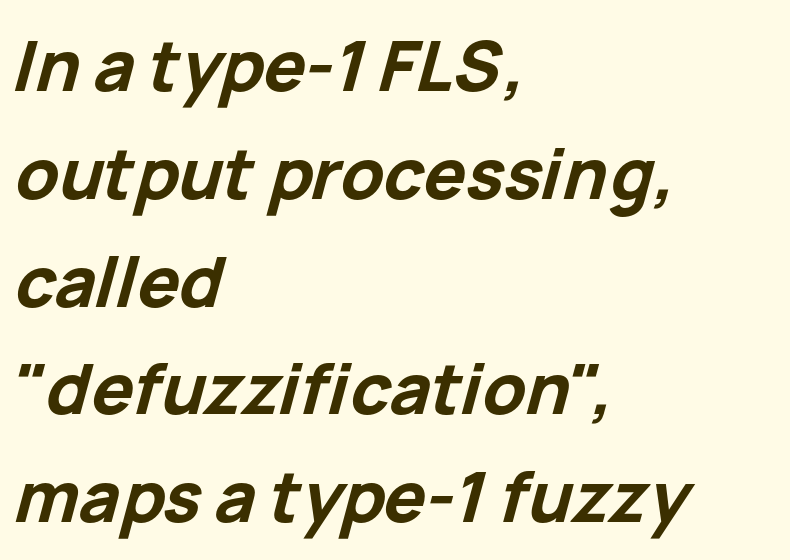
The typesetting leans heavy: a genuine bold. The rendering applies a slant to the glyphs. Proportional: the letters do not fall into vertical columns. Interline gaps are of average width in this sample. Honestly, there is no underline to notice here at all. Is the letter spacing exaggerated? No — it looks like the ordinary default.
